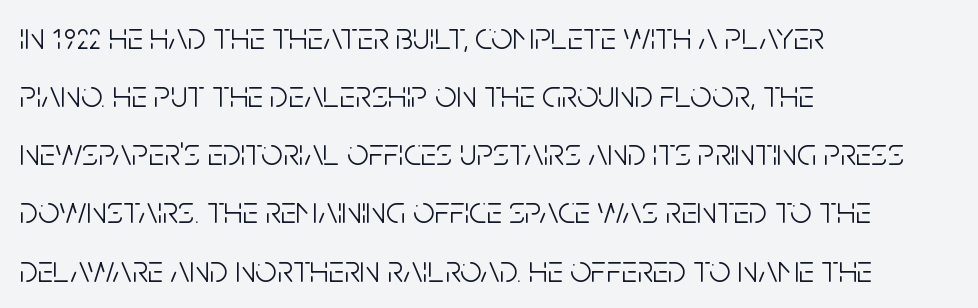
Q: Is the text bold? A: No.
Q: Is the text italic (slanted)? A: No, it is upright.
Q: Is the typeface a serif or a sans-serif typeface? A: Sans-serif.
Q: Is the text underlined? A: No.
Q: How is the paragraph aligned? A: Left-aligned.
Q: Is the spacing between letters normal or unusually wide? A: Normal.
Q: Is the spacing between lines tight, normal or loose? A: Normal.
Q: Width (condensed, normal, or wide)? A: Condensed.
Q: Stroke contrast? A: Low.
Q: x-height? A: Large.
Q: Monospaced? A: No.
